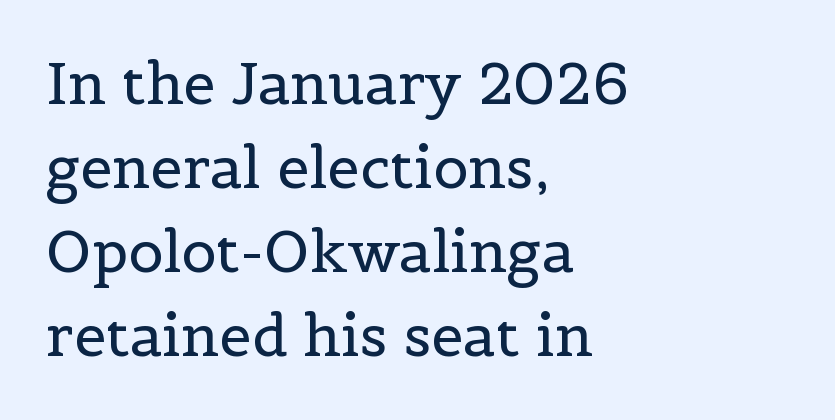
{"serif": "yes", "italic": "no", "bold": "no", "weight": "regular", "width": "normal", "x_height": "medium", "monospaced": "no", "underline": "no", "align": "left", "line_spacing": "normal", "line_spacing_ratio": 1.45, "letter_spacing": "normal", "letter_spacing_em": 0.0, "glyph_px": 58}
